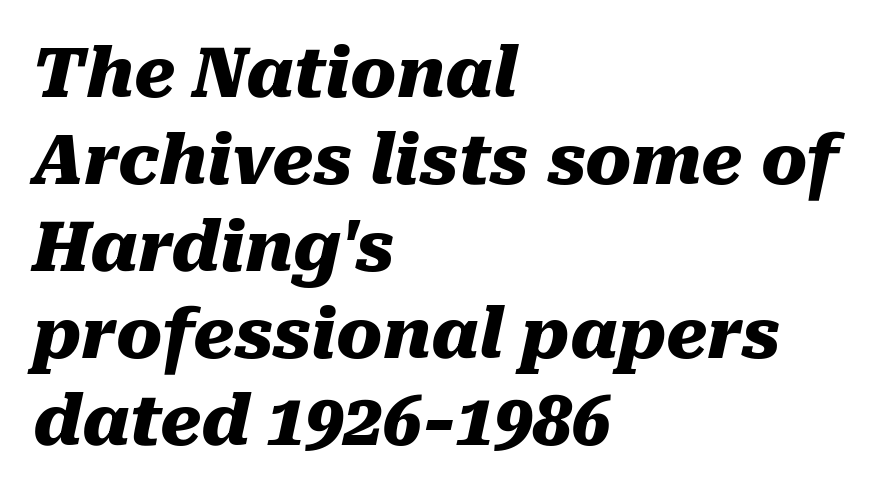
{"italic": "yes", "lean": "right", "slant_degrees": 10, "bold": "yes", "weight": "heavy", "width": "normal", "stroke_contrast": "medium", "x_height": "medium", "monospaced": "no", "underline": "no", "align": "left", "line_spacing": "normal", "line_spacing_ratio": 1.26, "letter_spacing": "normal", "letter_spacing_em": 0.0, "glyph_px": 69}
